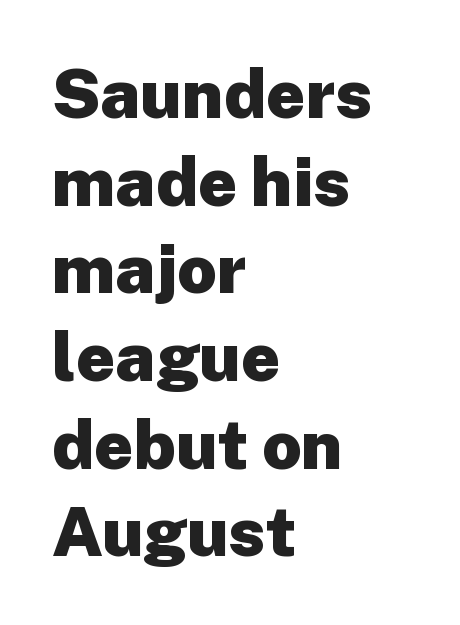
{"serif": "no", "italic": "no", "bold": "yes", "weight": "heavy", "width": "normal", "stroke_contrast": "low", "x_height": "medium", "monospaced": "no", "underline": "no", "align": "left", "line_spacing": "normal", "line_spacing_ratio": 1.27, "letter_spacing": "normal", "letter_spacing_em": 0.0, "glyph_px": 69}
